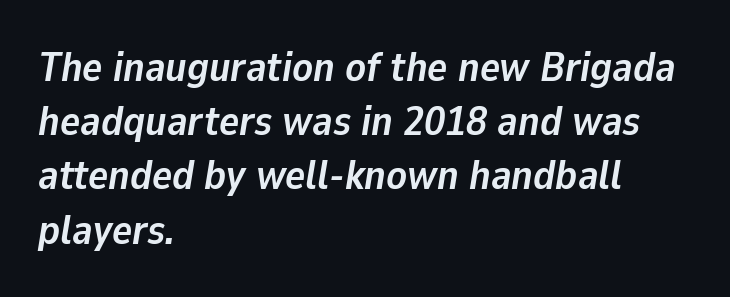
{"italic": "yes", "lean": "right", "slant_degrees": 9, "bold": "yes", "weight": "semibold", "width": "normal", "stroke_contrast": "low", "x_height": "medium", "monospaced": "no", "underline": "no", "align": "left", "line_spacing": "normal", "line_spacing_ratio": 1.29, "letter_spacing": "normal", "letter_spacing_em": 0.0, "glyph_px": 42}
